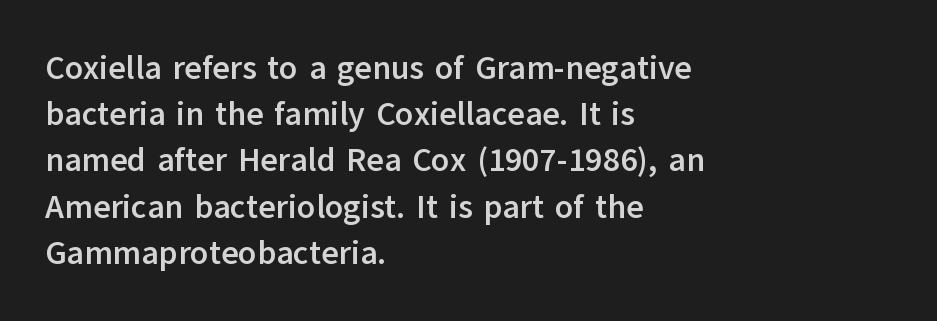
Q: Is the text bold? A: Yes.
Q: Is the text italic (slanted)? A: No, it is upright.
Q: Is the typeface a serif or a sans-serif typeface? A: Sans-serif.
Q: Is the text underlined? A: No.
Q: How is the paragraph aligned? A: Left-aligned.
Q: Is the spacing between letters normal or unusually wide? A: Normal.
Q: Is the spacing between lines tight, normal or loose? A: Normal.
Q: Width (condensed, normal, or wide)? A: Normal.
Q: Stroke contrast? A: Low.
Q: x-height? A: Medium.
Q: Monospaced? A: No.
